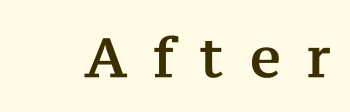
Q: Is the text italic (slanted)? A: No, it is upright.
Q: Is the typeface a serif or a sans-serif typeface? A: Serif.
Q: Is the text underlined? A: No.
Q: Is the spacing between letters normal or unusually wide? A: Unusually wide.
Q: Width (condensed, normal, or wide)? A: Normal.
Q: Stroke contrast? A: Medium.
Q: x-height? A: Medium.
Q: Monospaced? A: No.
